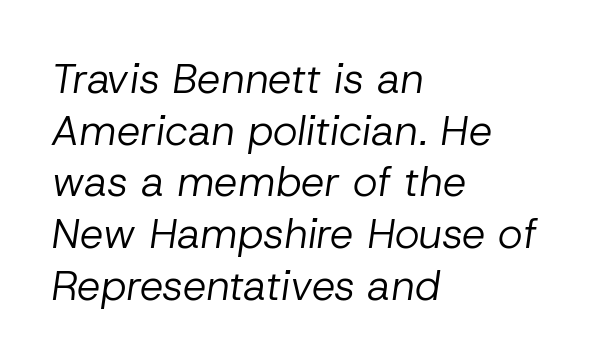
The paragraph has a hard left edge and a soft right edge. The rendering uses natural spacing where letterforms have individual widths. The rendering applies a slant to the glyphs. Tracking value appears to be zero — textbook default spacing. Clear beneath every line of the passage. On a weight scale, this lands at 450 or below.
